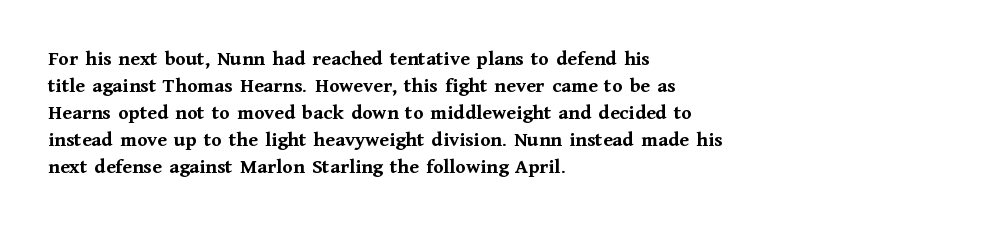
Which margin do the lines hug? The left one — the right edge is uneven. The foot of each line stays bare and open. Strokes here are thick enough to call this a true bold. Does the lettering tilt? It doesn't — this is upright. You could call the tracking neutral — neither tight nor loose. Interline gaps are of average width in this sample.
